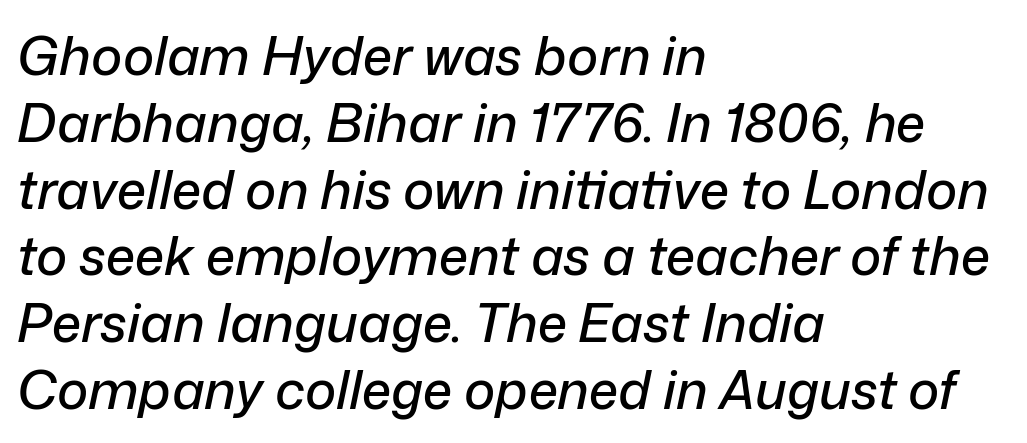
{"italic": "yes", "lean": "right", "slant_degrees": 12, "width": "normal", "stroke_contrast": "low", "x_height": "medium", "monospaced": "no", "underline": "no", "align": "left", "line_spacing": "normal", "line_spacing_ratio": 1.26, "letter_spacing": "normal", "letter_spacing_em": 0.0, "glyph_px": 53}
